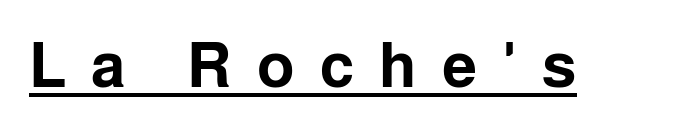
The image shows 63 px bold sans-serif type, upright; set unusually wide letter spacing (+0.4 em), underlined; low stroke contrast and a medium x-height.
